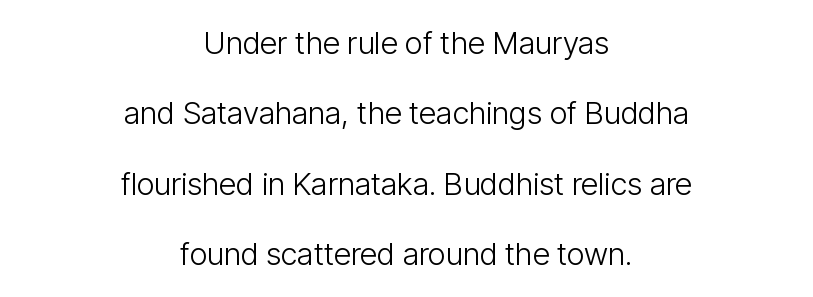
The image shows 31 px light, condensed sans-serif type, upright; set centered, loose line spacing (2.27x), normal letter spacing, not underlined; low stroke contrast and a medium x-height.
